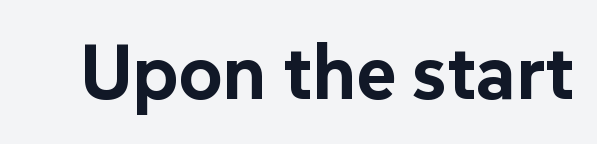
The image shows 77 px bold sans-serif type, upright; set normal letter spacing, not underlined; low stroke contrast and a medium x-height.
